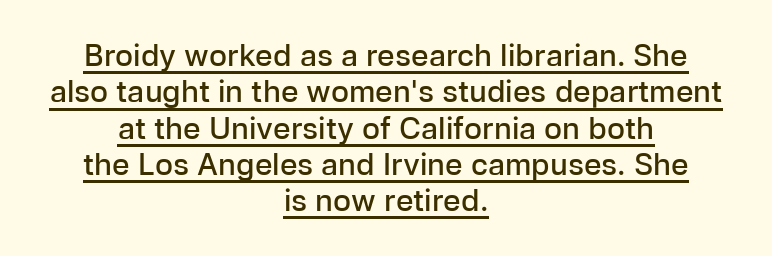
{"serif": "no", "italic": "no", "bold": "semi", "weight": "semibold", "width": "normal", "stroke_contrast": "low", "x_height": "medium", "monospaced": "no", "underline": "yes", "align": "center", "line_spacing_ratio": 1.21, "letter_spacing": "normal", "letter_spacing_em": 0.0, "glyph_px": 30}
